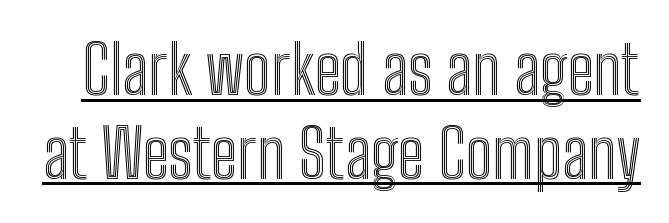
The image shows 67 px condensed type, upright; set normal line spacing (1.25x), normal letter spacing, underlined; a medium x-height.
